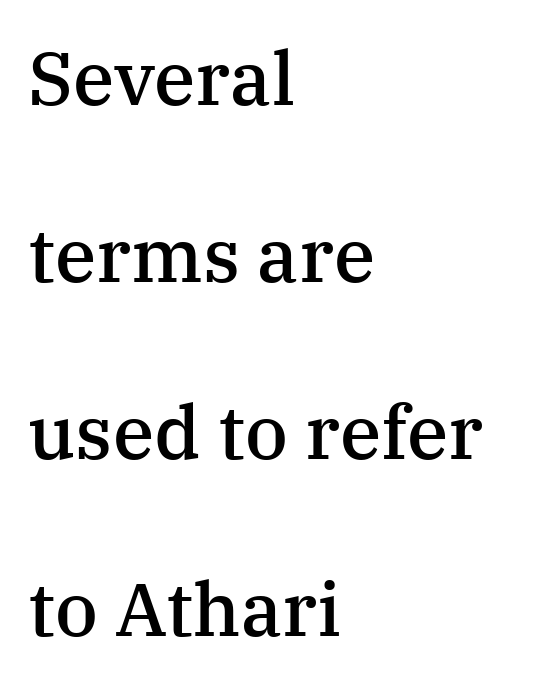
Q: Is the text bold? A: Semi-bold.
Q: Is the text italic (slanted)? A: No, it is upright.
Q: Is the typeface a serif or a sans-serif typeface? A: Serif.
Q: Is the text underlined? A: No.
Q: How is the paragraph aligned? A: Left-aligned.
Q: Is the spacing between letters normal or unusually wide? A: Normal.
Q: Is the spacing between lines tight, normal or loose? A: Loose.
Q: Width (condensed, normal, or wide)? A: Normal.
Q: Stroke contrast? A: Medium.
Q: x-height? A: Medium.
Q: Monospaced? A: No.
